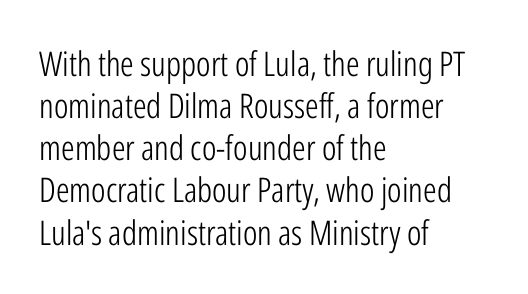
The image shows 34 px light, condensed sans-serif type, upright; set left-aligned, line spacing 1.24x, normal letter spacing, not underlined; low stroke contrast and a medium x-height.
